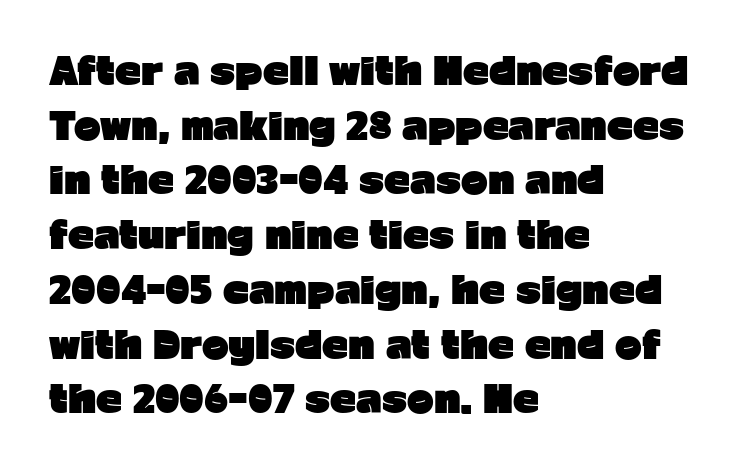
Compared with typical body copy, the letter spacing here is the same. Descender tails drop into unmarked territory. Each letter keeps its own natural width here, so spacing adapts to shape. Every stem runs plumb, perpendicular to the baseline. The leading is moderate, giving the passage an even texture. Its strokes are broad and dark, the hallmark of bold type.
